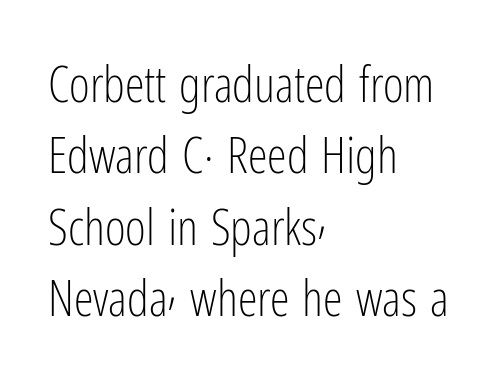
{"serif": "no", "italic": "no", "bold": "no", "weight": "light", "width": "condensed", "stroke_contrast": "low", "x_height": "medium", "monospaced": "no", "underline": "no", "align": "left", "line_spacing": "normal", "line_spacing_ratio": 1.43, "letter_spacing": "normal", "letter_spacing_em": 0.0, "glyph_px": 50}
